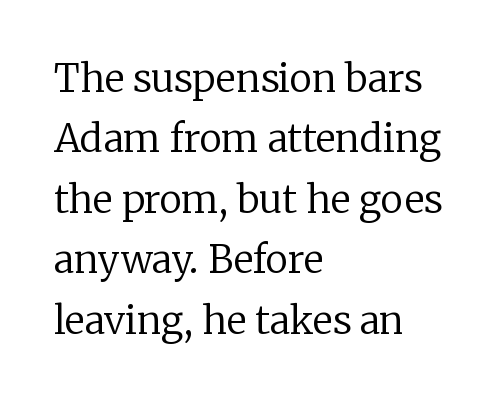
The image shows 38 px regular-weight serif type, upright; set left-aligned, normal line spacing (1.59x), normal letter spacing, not underlined; low stroke contrast and a medium x-height.
